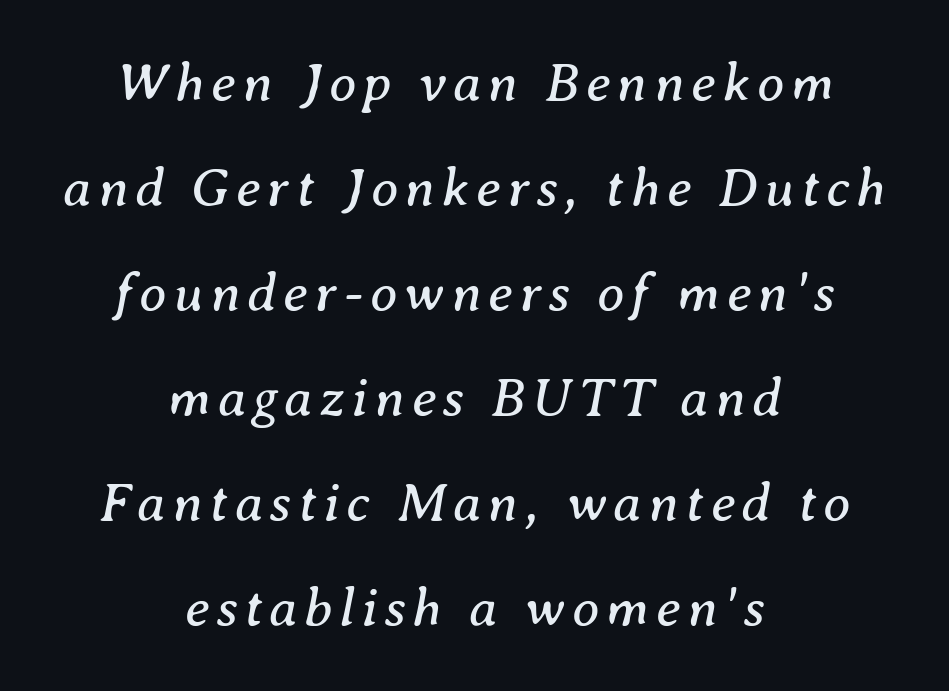
Q: Is the text bold? A: No.
Q: Is the text italic (slanted)? A: Yes, it leans right by about 8 degrees.
Q: Is the typeface a serif or a sans-serif typeface? A: Serif.
Q: Is the text underlined? A: No.
Q: How is the paragraph aligned? A: Centered.
Q: Is the spacing between lines tight, normal or loose? A: Loose.
Q: Width (condensed, normal, or wide)? A: Normal.
Q: Stroke contrast? A: Medium.
Q: x-height? A: Medium.
Q: Monospaced? A: No.
